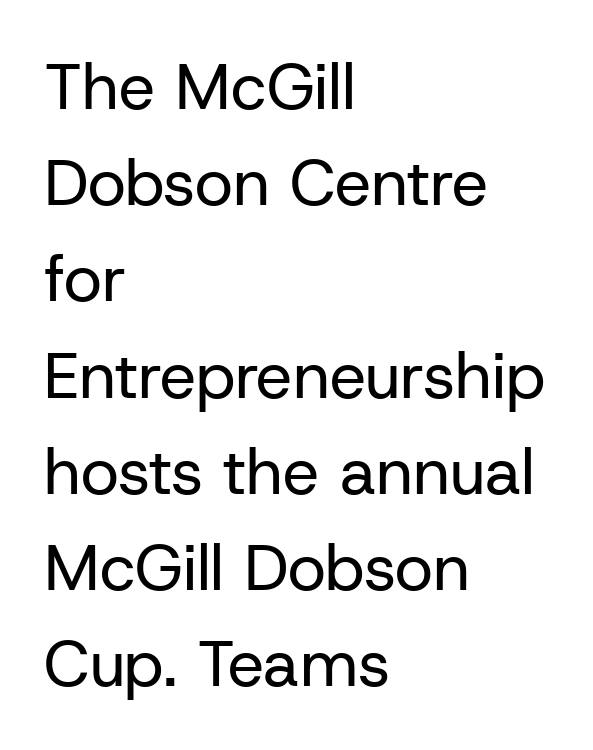
{"serif": "no", "italic": "no", "bold": "no", "weight": "regular", "width": "normal", "stroke_contrast": "low", "x_height": "medium", "monospaced": "no", "underline": "no", "align": "left", "line_spacing": "normal", "line_spacing_ratio": 1.48, "letter_spacing": "normal", "letter_spacing_em": 0.0, "glyph_px": 65}
